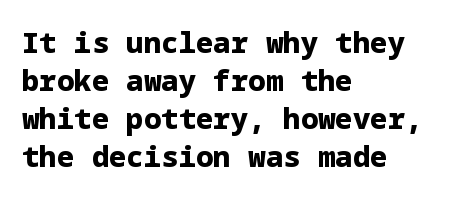
Short note: letters normally spaced. The specimen omits any rule beneath the text block's lines. It's the straight-up-and-down kind of type. Baseline-to-baseline distance is the conventional proportion of letter height. Short and long lines alike share a common starting point at left.
